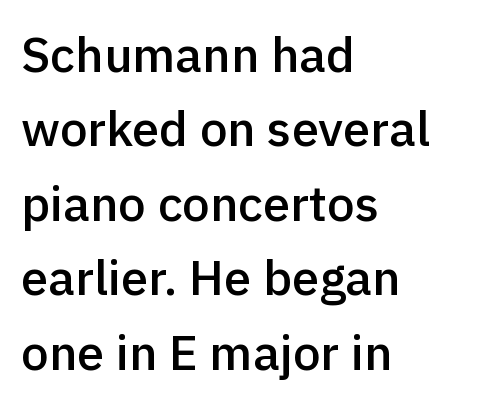
Q: Is the text bold? A: Semi-bold.
Q: Is the text italic (slanted)? A: No, it is upright.
Q: Is the typeface a serif or a sans-serif typeface? A: Sans-serif.
Q: Is the text underlined? A: No.
Q: How is the paragraph aligned? A: Left-aligned.
Q: Is the spacing between letters normal or unusually wide? A: Normal.
Q: Is the spacing between lines tight, normal or loose? A: Normal.
Q: Width (condensed, normal, or wide)? A: Normal.
Q: x-height? A: Medium.
Q: Monospaced? A: No.
